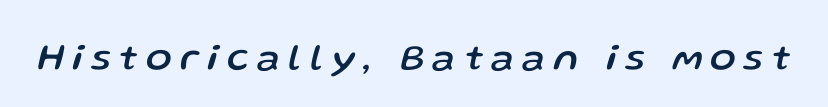
The image shows 38 px text type, italic (leaning right); set unusually wide letter spacing (+0.22 em), not underlined; low stroke contrast and a medium x-height.
